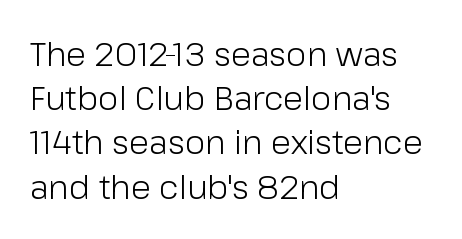
Q: Is the text bold? A: No.
Q: Is the text italic (slanted)? A: No, it is upright.
Q: Is the typeface a serif or a sans-serif typeface? A: Sans-serif.
Q: Is the text underlined? A: No.
Q: How is the paragraph aligned? A: Left-aligned.
Q: Is the spacing between letters normal or unusually wide? A: Normal.
Q: Is the spacing between lines tight, normal or loose? A: Normal.
Q: Width (condensed, normal, or wide)? A: Normal.
Q: Stroke contrast? A: Low.
Q: x-height? A: Medium.
Q: Monospaced? A: No.
